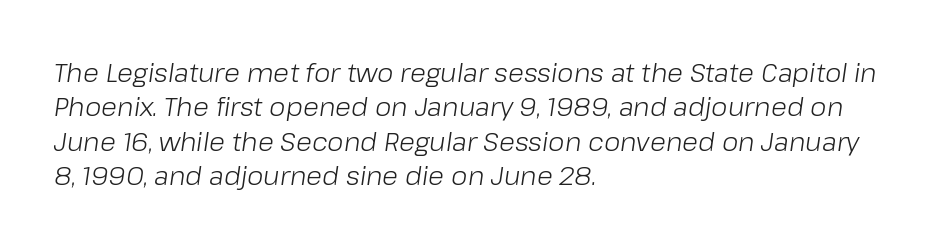
{"italic": "yes", "lean": "right", "slant_degrees": 8, "bold": "no", "underline": "no", "align": "left", "line_spacing": "normal", "line_spacing_ratio": 1.32, "letter_spacing": "normal", "letter_spacing_em": 0.0, "glyph_px": 26}
